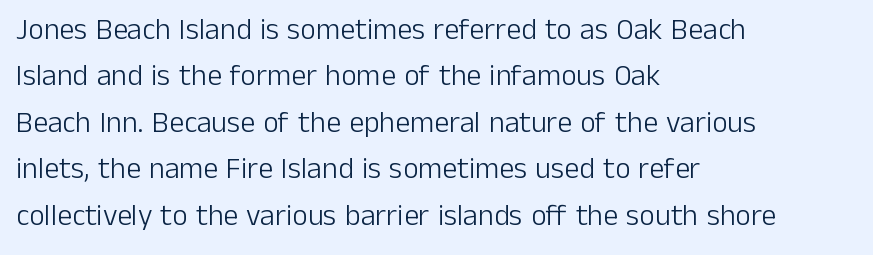
Each letter keeps its own natural width here, so spacing adapts to shape. The font family rendered here belongs to the sans-serif group. Each row of text sits above clean, open space. The face looks like a standard text weight, possibly lighter.
